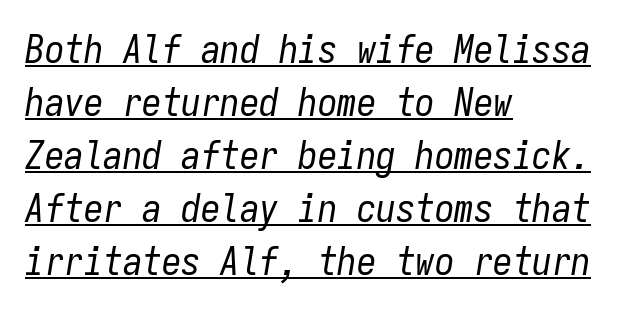
The image shows 39 px regular-weight, condensed type, italic (leaning right), monospaced; set left-aligned, normal line spacing (1.36x), normal letter spacing, underlined; low stroke contrast and a medium x-height.
